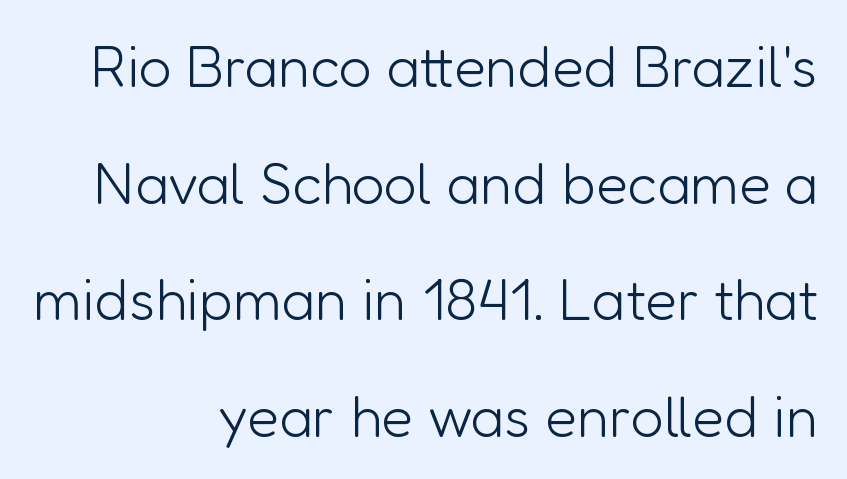
{"serif": "no", "italic": "no", "bold": "no", "weight": "light", "width": "normal", "stroke_contrast": "low", "x_height": "medium", "monospaced": "no", "underline": "no", "align": "right", "line_spacing": "loose", "line_spacing_ratio": 2.01, "letter_spacing": "normal", "letter_spacing_em": 0.0, "glyph_px": 58}
